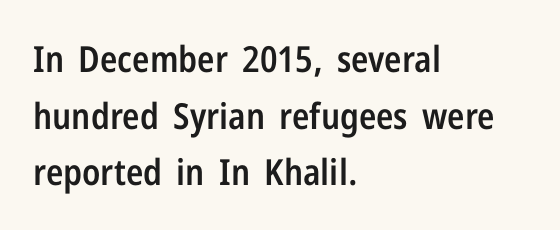
Q: Is the text bold? A: Semi-bold.
Q: Is the text italic (slanted)? A: No, it is upright.
Q: Is the typeface a serif or a sans-serif typeface? A: Sans-serif.
Q: Is the text underlined? A: No.
Q: How is the paragraph aligned? A: Left-aligned.
Q: Is the spacing between letters normal or unusually wide? A: Normal.
Q: Is the spacing between lines tight, normal or loose? A: Normal.
Q: Width (condensed, normal, or wide)? A: Condensed.
Q: Stroke contrast? A: Low.
Q: x-height? A: Medium.
Q: Monospaced? A: No.
